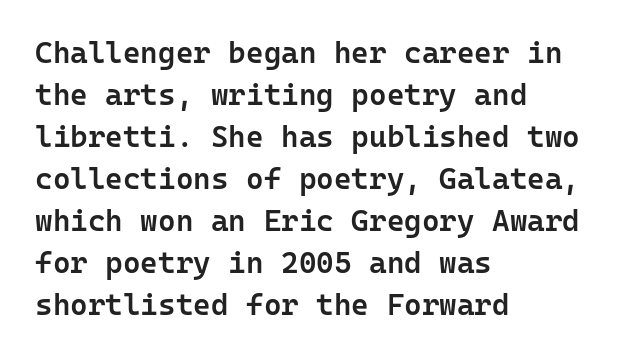
The image shows 30 px semibold sans-serif type, upright, monospaced; set left-aligned, normal line spacing (1.4x), normal letter spacing, not underlined; low stroke contrast and a medium x-height.
